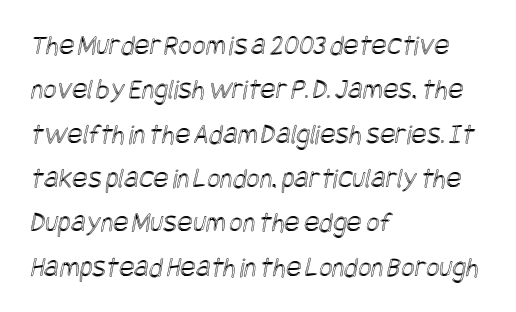
Q: Is the text underlined? A: No.
Q: How is the paragraph aligned? A: Left-aligned.
Q: Is the spacing between letters normal or unusually wide? A: Normal.
Q: Is the spacing between lines tight, normal or loose? A: Normal.
Q: Width (condensed, normal, or wide)? A: Condensed.
Q: x-height? A: Large.
